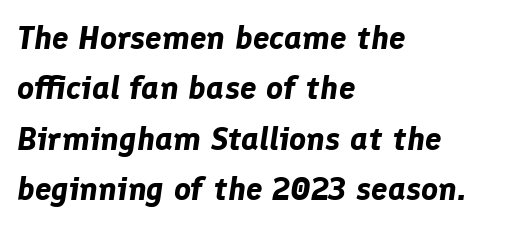
Q: Is the text bold? A: Yes.
Q: Is the text italic (slanted)? A: Yes, it leans right by about 8 degrees.
Q: Is the text underlined? A: No.
Q: How is the paragraph aligned? A: Left-aligned.
Q: Is the spacing between letters normal or unusually wide? A: Normal.
Q: Is the spacing between lines tight, normal or loose? A: Normal.
Q: Width (condensed, normal, or wide)? A: Normal.
Q: Stroke contrast? A: Low.
Q: x-height? A: Medium.
Q: Monospaced? A: No.
